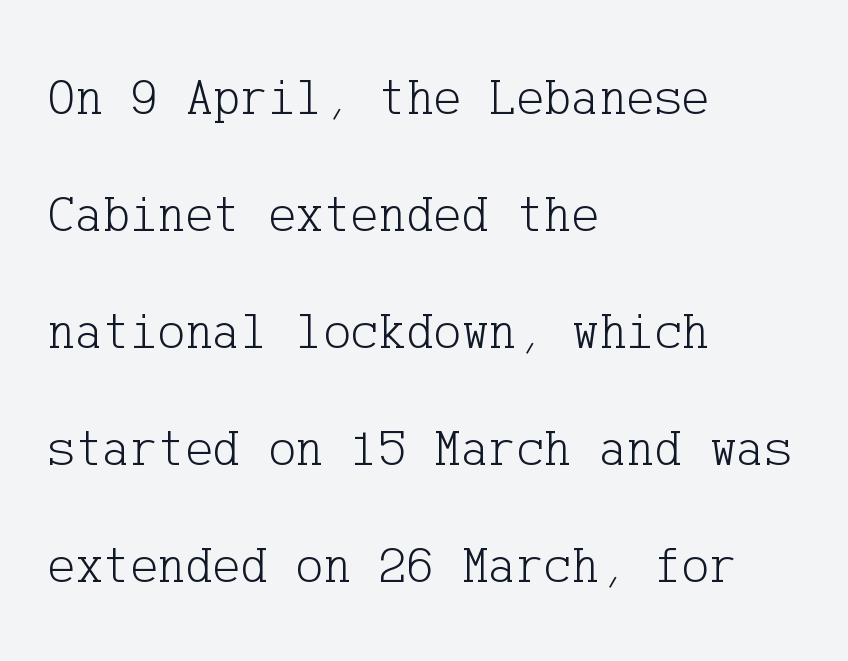
Q: Is the text bold? A: No.
Q: Is the text italic (slanted)? A: No, it is upright.
Q: Is the typeface a serif or a sans-serif typeface? A: Serif.
Q: Is the text underlined? A: No.
Q: How is the paragraph aligned? A: Left-aligned.
Q: Is the spacing between letters normal or unusually wide? A: Normal.
Q: Is the spacing between lines tight, normal or loose? A: Loose.
Q: Width (condensed, normal, or wide)? A: Normal.
Q: Stroke contrast? A: Low.
Q: x-height? A: Medium.
